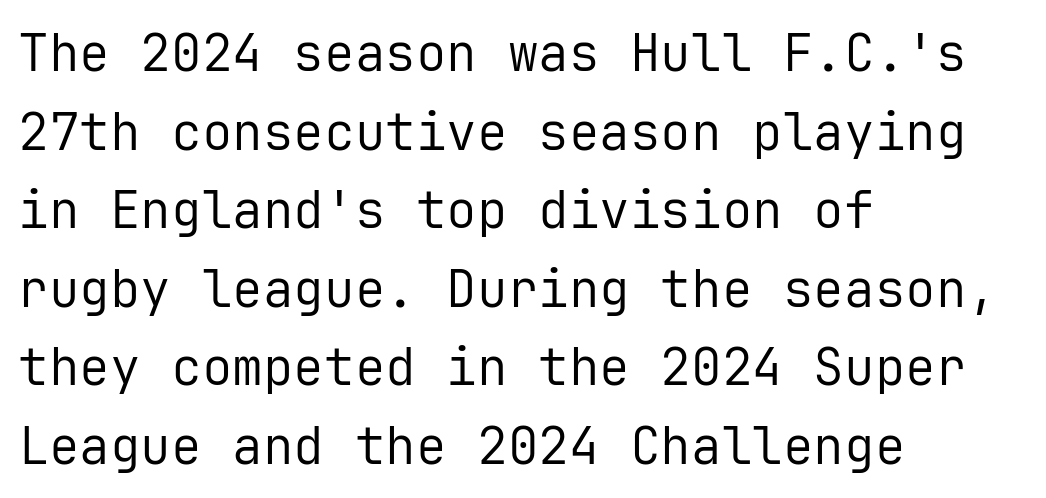
The image shows 51 px regular-weight sans-serif type, upright, monospaced; set left-aligned, normal line spacing (1.54x), normal letter spacing, not underlined; low stroke contrast and a medium x-height.
